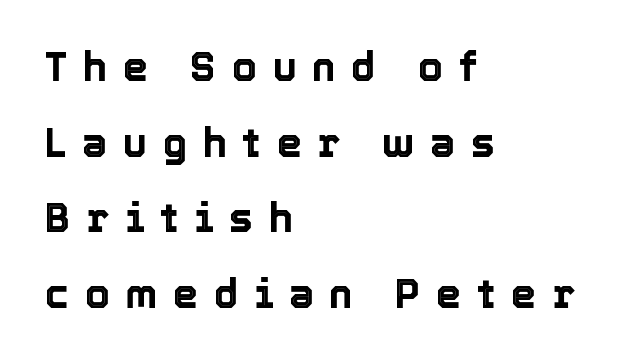
The image shows 40 px text type, upright; set left-aligned, line spacing 1.89x, unusually wide letter spacing (+0.39 em), not underlined; a medium x-height.
